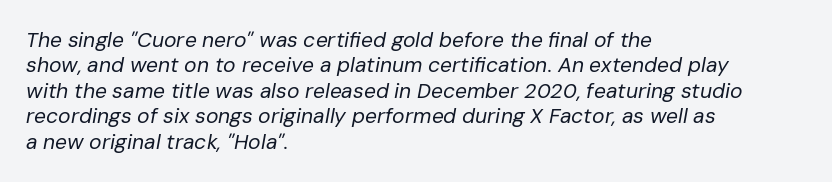
Q: Is the text bold? A: No.
Q: Is the text italic (slanted)? A: Yes, it leans right by about 10 degrees.
Q: Is the text underlined? A: No.
Q: How is the paragraph aligned? A: Left-aligned.
Q: Is the spacing between letters normal or unusually wide? A: Normal.
